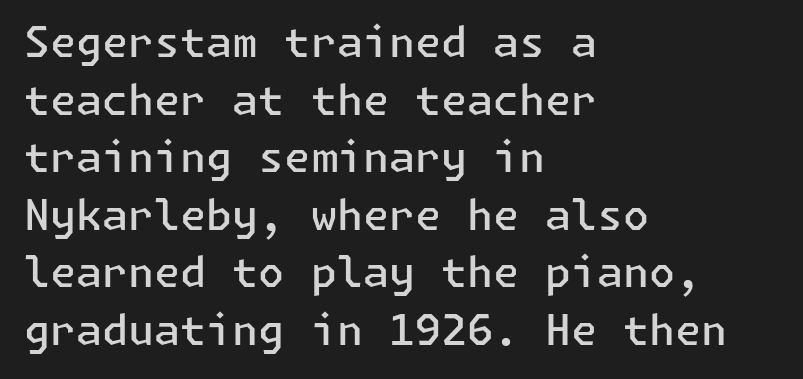
{"serif": "no", "italic": "no", "bold": "semi", "weight": "semibold", "width": "normal", "stroke_contrast": "low", "x_height": "medium", "underline": "no", "align": "left", "line_spacing": "normal", "line_spacing_ratio": 1.37, "letter_spacing": "normal", "letter_spacing_em": 0.0, "glyph_px": 42}
